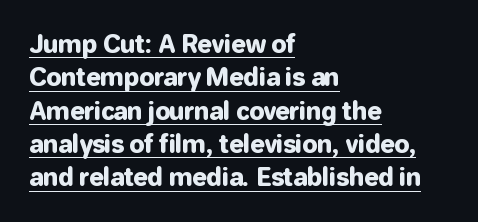
{"italic": "no", "underline": "yes", "align": "left", "line_spacing": "normal", "line_spacing_ratio": 1.39, "letter_spacing": "normal", "letter_spacing_em": 0.0, "glyph_px": 24}
